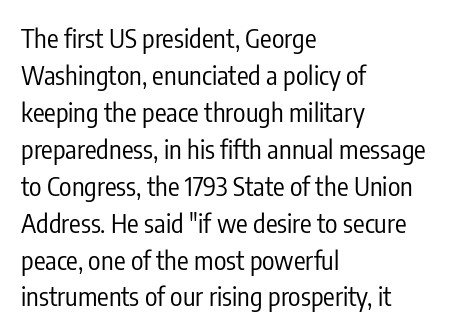
Rule under the text: the space is simply empty. The tracking reads as untouched default to a designer's eye. Compared with a typical body face, this is equally light or lighter still. A student would call this left alignment; a typographer would say flush left, rag right. The rows are spaced the way most documents space them.
